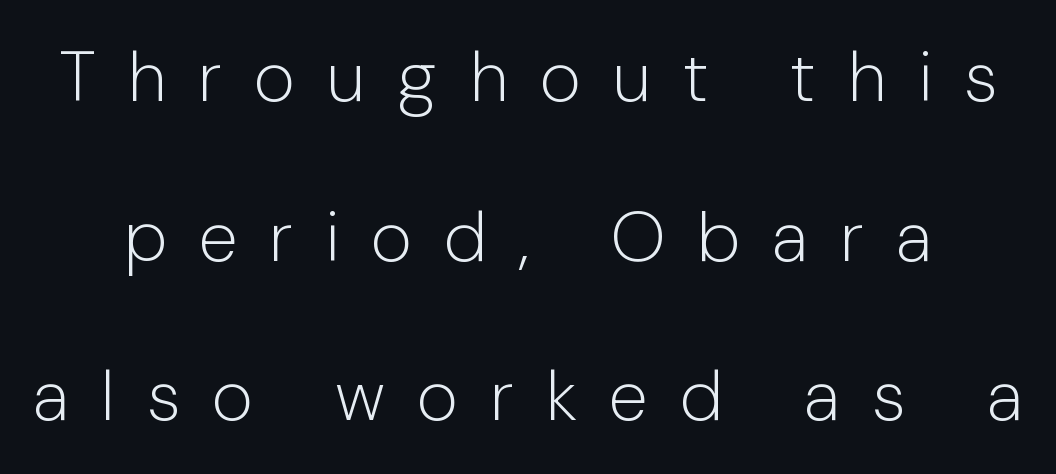
{"serif": "no", "italic": "no", "bold": "no", "weight": "light", "width": "normal", "stroke_contrast": "low", "x_height": "medium", "monospaced": "no", "underline": "no", "line_spacing": "loose", "line_spacing_ratio": 2.25, "letter_spacing": "wide", "letter_spacing_em": 0.45, "glyph_px": 71}
